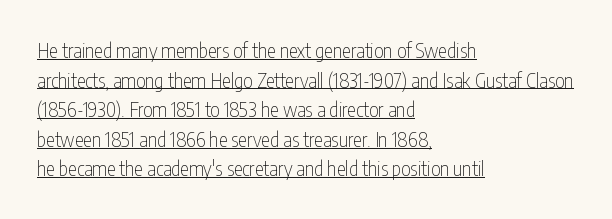
Q: Is the text bold? A: No.
Q: Is the text italic (slanted)? A: No, it is upright.
Q: Is the text underlined? A: Yes.
Q: How is the paragraph aligned? A: Left-aligned.
Q: Is the spacing between letters normal or unusually wide? A: Normal.
Q: Is the spacing between lines tight, normal or loose? A: Normal.
